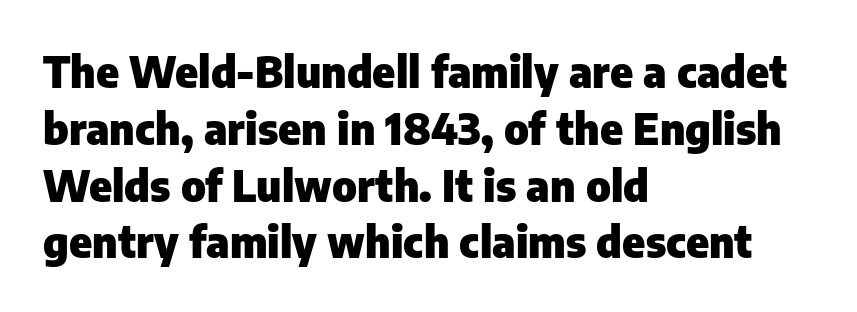
Q: Is the text bold? A: Yes.
Q: Is the text italic (slanted)? A: No, it is upright.
Q: Is the typeface a serif or a sans-serif typeface? A: Sans-serif.
Q: Is the text underlined? A: No.
Q: How is the paragraph aligned? A: Left-aligned.
Q: Is the spacing between letters normal or unusually wide? A: Normal.
Q: Is the spacing between lines tight, normal or loose? A: Normal.
Q: Width (condensed, normal, or wide)? A: Normal.
Q: Stroke contrast? A: Low.
Q: x-height? A: Medium.
Q: Monospaced? A: No.
